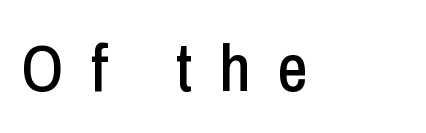
{"serif": "no", "italic": "no", "width": "condensed", "stroke_contrast": "low", "x_height": "medium", "monospaced": "no", "underline": "no", "align": "left", "letter_spacing": "wide", "letter_spacing_em": 0.4, "glyph_px": 67}
